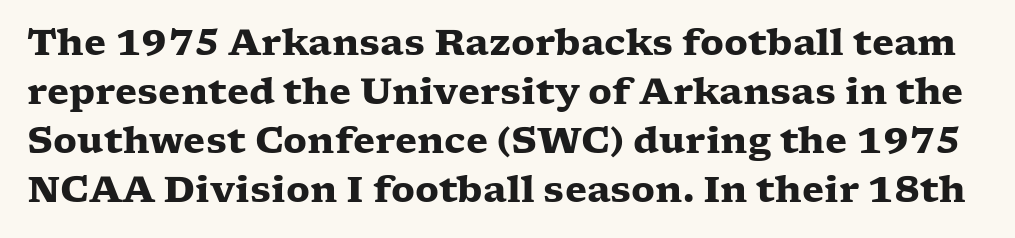
{"serif": "yes", "italic": "no", "bold": "yes", "weight": "heavy", "width": "wide", "stroke_contrast": "low", "x_height": "medium", "monospaced": "no", "underline": "no", "line_spacing": "normal", "line_spacing_ratio": 1.36, "letter_spacing": "normal", "letter_spacing_em": 0.0, "glyph_px": 36}
